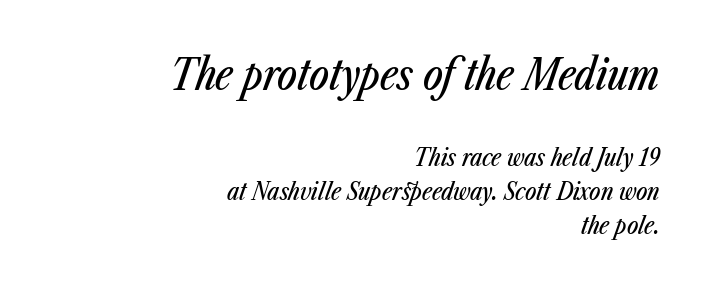
Q: Is the text italic (slanted)? A: Yes, it leans right by about 23 degrees.
Q: Is the text underlined? A: No.
Q: How is the paragraph aligned? A: Right-aligned.
Q: Is the spacing between letters normal or unusually wide? A: Normal.
Q: Is the spacing between lines tight, normal or loose? A: Normal.
Q: Which block of text is set in a larger size, the first (top) or the second (bottom)? A: The first (top) one.
Q: Width (condensed, normal, or wide)? A: Condensed.
Q: Stroke contrast? A: Low.
Q: x-height? A: Medium.
Q: Monospaced? A: No.
